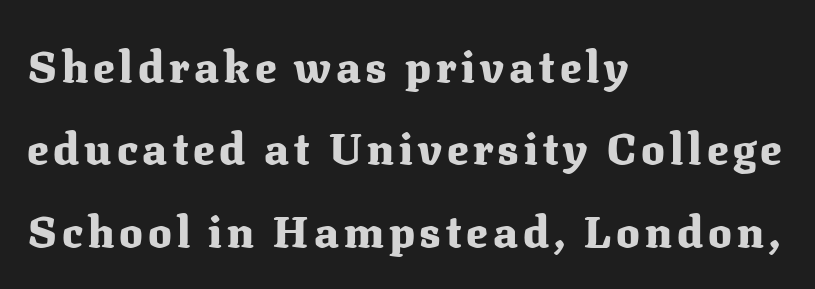
The image shows 44 px heavy serif type, upright; set left-aligned, line spacing 1.87x, not underlined; medium stroke contrast and a medium x-height.
